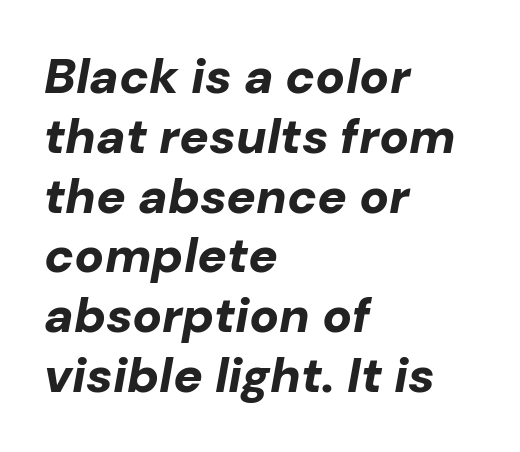
Q: Is the text bold? A: Yes.
Q: Is the text italic (slanted)? A: Yes, it leans right by about 10 degrees.
Q: Is the text underlined? A: No.
Q: How is the paragraph aligned? A: Left-aligned.
Q: Is the spacing between letters normal or unusually wide? A: Normal.
Q: Width (condensed, normal, or wide)? A: Normal.
Q: Stroke contrast? A: Low.
Q: x-height? A: Medium.
Q: Monospaced? A: No.
